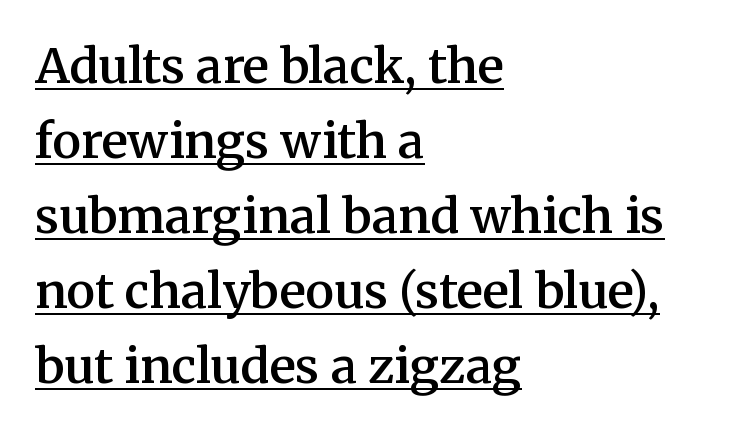
{"serif": "yes", "italic": "no", "bold": "semi", "weight": "semibold", "width": "normal", "stroke_contrast": "medium", "x_height": "medium", "monospaced": "no", "underline": "yes", "align": "left", "line_spacing": "normal", "line_spacing_ratio": 1.56, "letter_spacing": "normal", "letter_spacing_em": 0.0, "glyph_px": 48}
